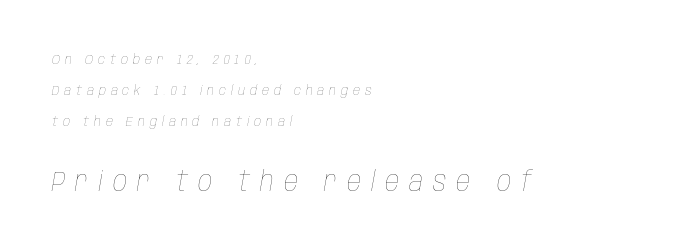
Q: Is the text bold? A: No.
Q: Is the text italic (slanted)? A: Yes, it leans right by about 10 degrees.
Q: Is the text underlined? A: No.
Q: How is the paragraph aligned? A: Left-aligned.
Q: Is the spacing between letters normal or unusually wide? A: Unusually wide.
Q: Is the spacing between lines tight, normal or loose? A: Loose.
Q: Which block of text is set in a larger size, the first (top) or the second (bottom)? A: The second (bottom) one.
Q: Width (condensed, normal, or wide)? A: Condensed.
Q: Stroke contrast? A: Low.
Q: x-height? A: Large.
Q: Monospaced? A: No.
